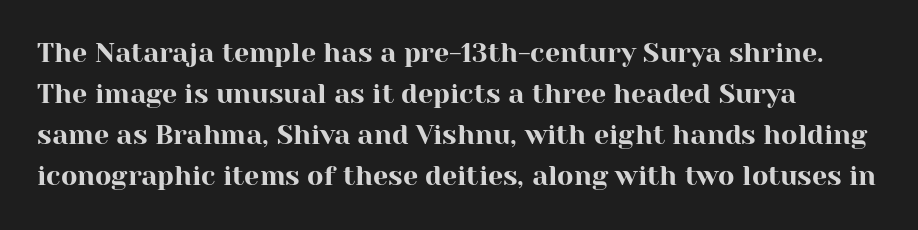
{"italic": "no", "underline": "no", "align": "left", "line_spacing": "normal", "line_spacing_ratio": 1.52, "letter_spacing": "normal", "letter_spacing_em": 0.0, "glyph_px": 27}
